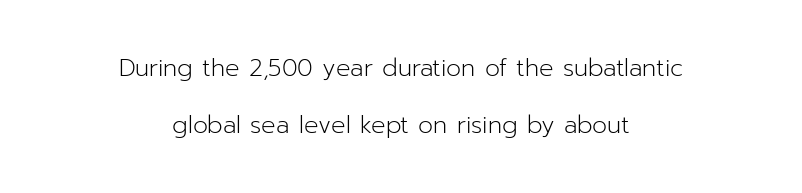
{"italic": "no", "bold": "no", "underline": "no", "align": "center", "line_spacing": "loose", "line_spacing_ratio": 2.36, "letter_spacing": "normal", "letter_spacing_em": 0.0, "glyph_px": 24}
